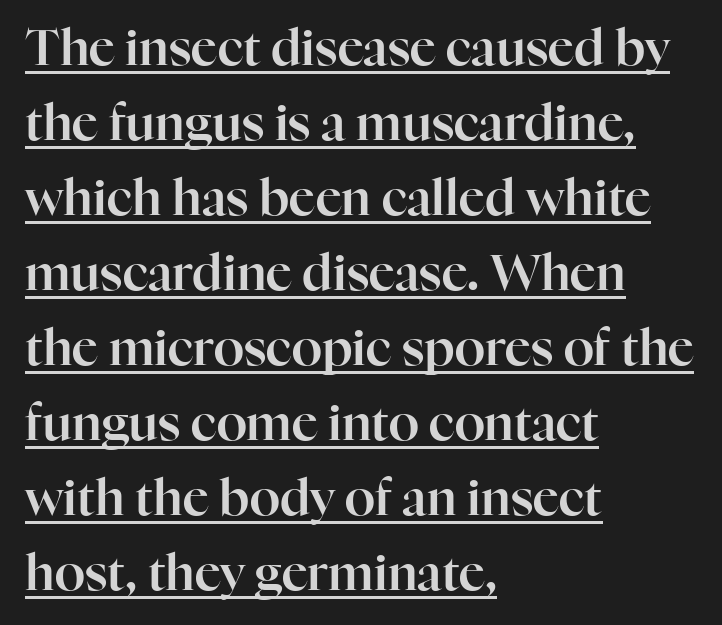
Q: Is the text italic (slanted)? A: No, it is upright.
Q: Is the typeface a serif or a sans-serif typeface? A: Serif.
Q: Is the text underlined? A: Yes.
Q: How is the paragraph aligned? A: Left-aligned.
Q: Is the spacing between letters normal or unusually wide? A: Normal.
Q: Is the spacing between lines tight, normal or loose? A: Normal.
Q: Width (condensed, normal, or wide)? A: Normal.
Q: Stroke contrast? A: High.
Q: x-height? A: Medium.
Q: Monospaced? A: No.
